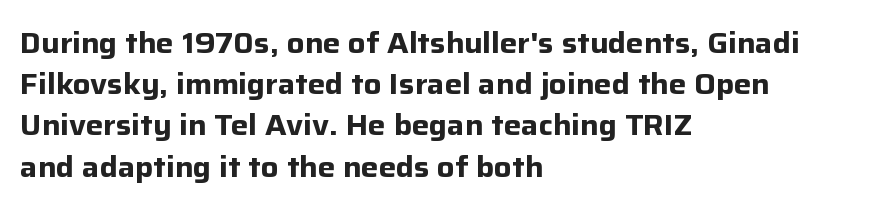
Reading down the block, your eye returns to a fixed left position each line. Evenly set lines give the paragraph a standard silhouette. The typography opts for an upright posture over an oblique one. Nothing unusual about the tracking: characters are spaced as the font intends. Rule under the text: the space is simply empty.
